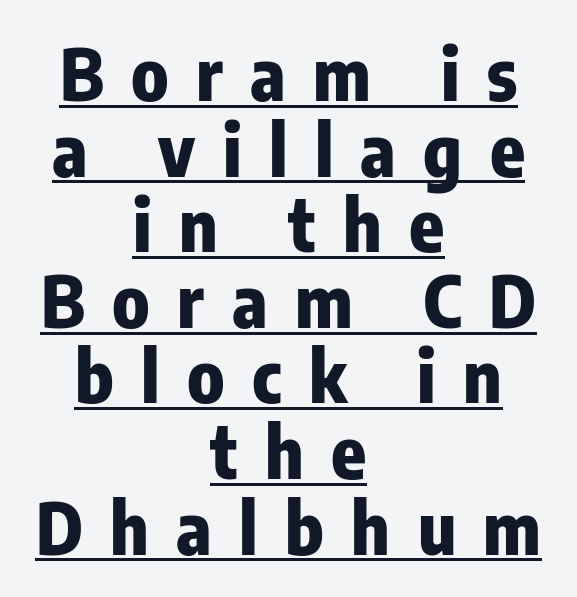
The image shows 72 px heavy, condensed sans-serif type, upright; set centered, tight line spacing (1.05x), unusually wide letter spacing (+0.38 em), underlined; low stroke contrast and a medium x-height.
